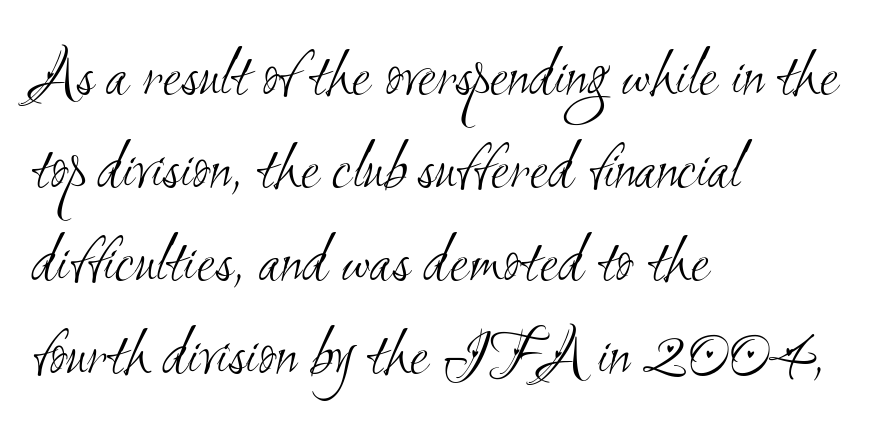
The image shows 68 px light, condensed sans-serif type; set left-aligned, normal line spacing (1.37x), normal letter spacing, not underlined; medium stroke contrast and a small x-height.
